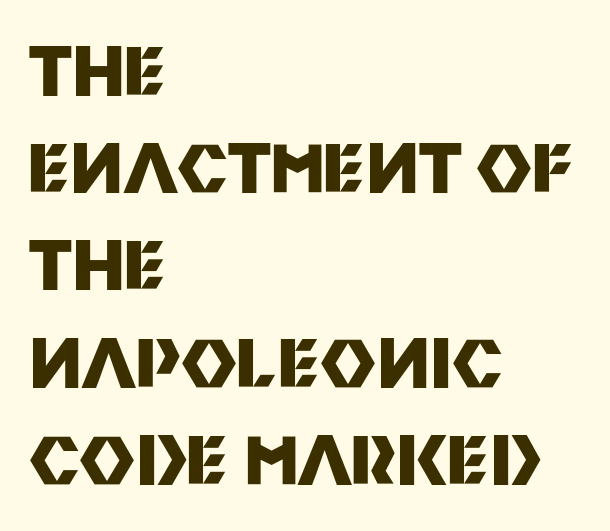
Tall strokes in this sample are plumb rather than angled. Unmarked baselines from the first word to the last. Strokes here are thick enough to call this a true bold. Tracking here is standard; glyphs follow each other at the usual distance. Successive baselines arrive at the customary interval.
